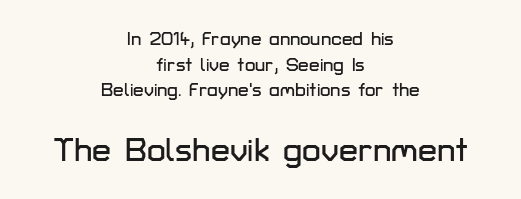
{"serif": "no", "italic": "no", "width": "normal", "stroke_contrast": "low", "x_height": "medium", "monospaced": "no", "underline": "no", "align": "center", "line_spacing": "normal", "line_spacing_ratio": 1.35, "letter_spacing": "normal", "letter_spacing_em": 0.0, "larger_block": "second", "size_ratio": 1.79, "glyph_px": 34}
